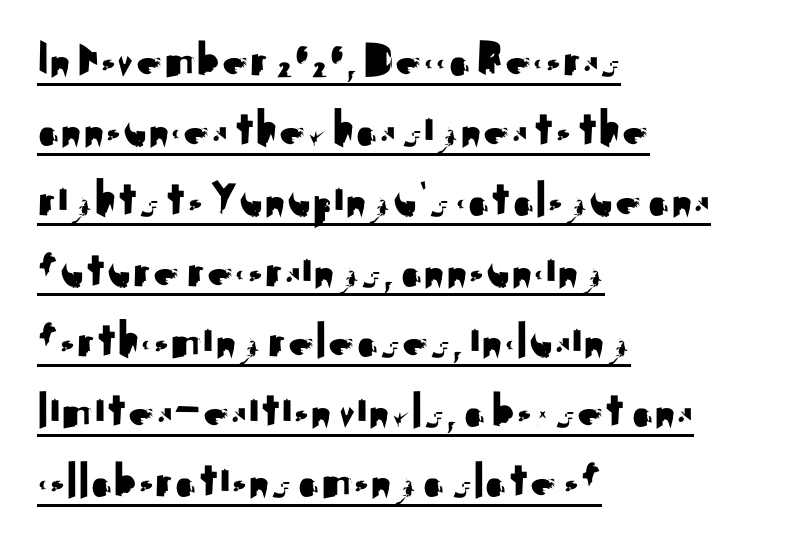
{"serif": "no", "italic": "no", "width": "normal", "stroke_contrast": "medium", "x_height": "small", "monospaced": "no", "underline": "yes", "align": "left", "line_spacing": "normal", "line_spacing_ratio": 1.35, "letter_spacing": "normal", "letter_spacing_em": 0.0, "glyph_px": 52}
